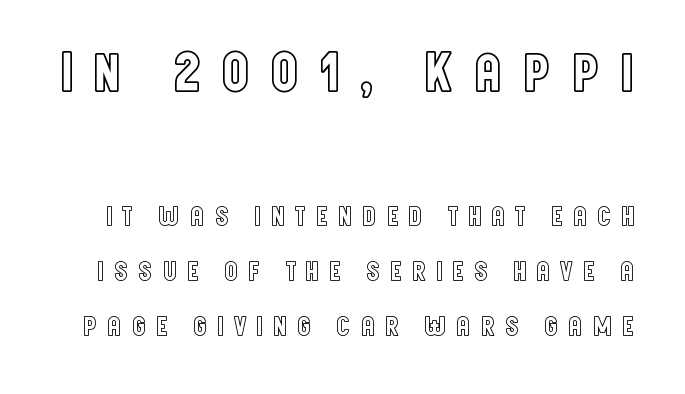
{"italic": "no", "width": "condensed", "x_height": "large", "monospaced": "no", "underline": "no", "line_spacing": "loose", "line_spacing_ratio": 1.97, "letter_spacing": "wide", "letter_spacing_em": 0.33, "larger_block": "first", "size_ratio": 2.0, "glyph_px": 56}
